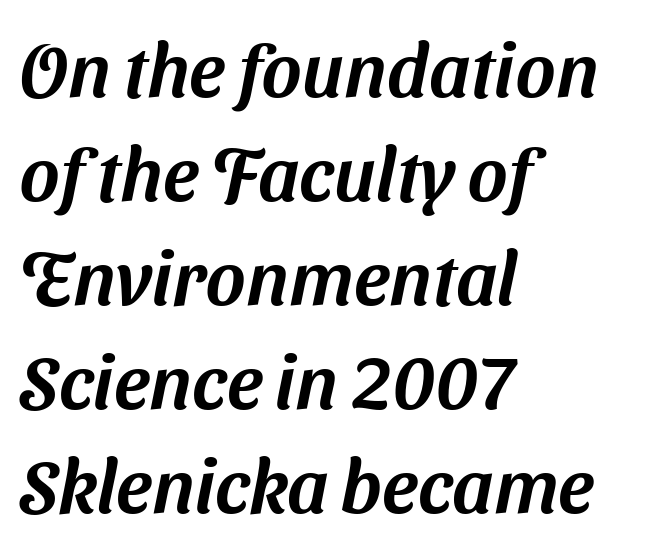
Q: Is the typeface a serif or a sans-serif typeface? A: Sans-serif.
Q: Is the text underlined? A: No.
Q: How is the paragraph aligned? A: Left-aligned.
Q: Is the spacing between letters normal or unusually wide? A: Normal.
Q: Is the spacing between lines tight, normal or loose? A: Normal.
Q: Width (condensed, normal, or wide)? A: Normal.
Q: Stroke contrast? A: Medium.
Q: x-height? A: Medium.
Q: Monospaced? A: No.
